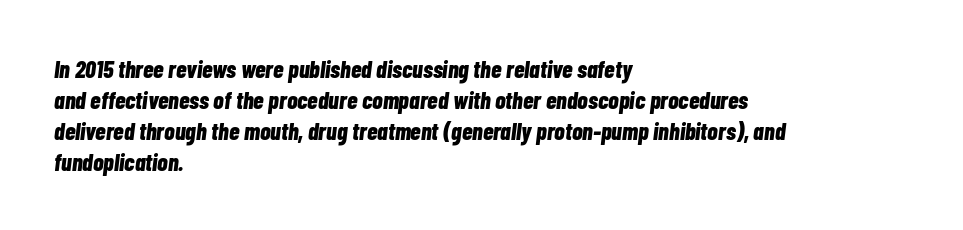
Q: Is the text bold? A: Yes.
Q: Is the text italic (slanted)? A: Yes, it leans right by about 7 degrees.
Q: Is the text underlined? A: No.
Q: How is the paragraph aligned? A: Left-aligned.
Q: Is the spacing between letters normal or unusually wide? A: Normal.
Q: Is the spacing between lines tight, normal or loose? A: Normal.
